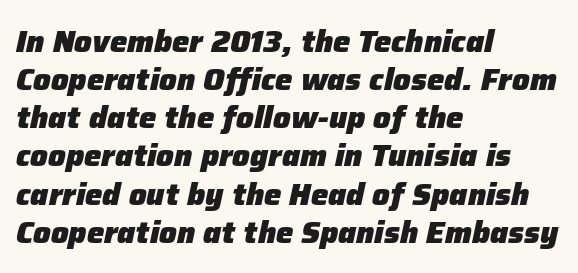
The image shows 31 px heavy type, italic (leaning right); set left-aligned, line spacing 1.23x, normal letter spacing, not underlined; low stroke contrast and a medium x-height.
